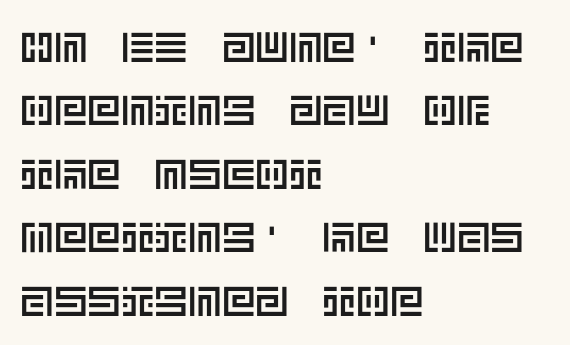
This rendering leaves character spacing at its baseline value. Quick note: not italic, upright. This rendering features lettering with no underline. The passage is arranged the way most books set body copy — flush left. Honestly, the row spacing looks completely unremarkable.
